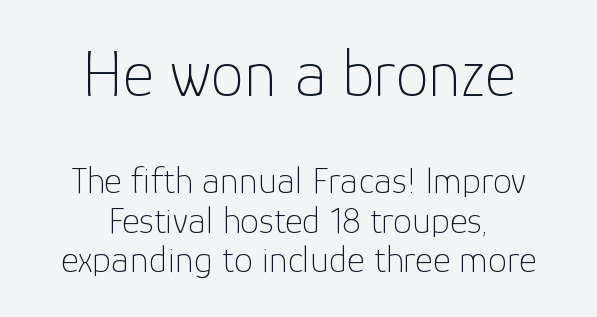
Notice how descenders almost collide with the ascenders below — that's tight leading. Do the characters align in a grid? No, the font is proportional. One-word summary of the alignment: center. Stroke thickness stays within the range of a standard reading face or lighter. The typography opts for an upright posture over an oblique one.
